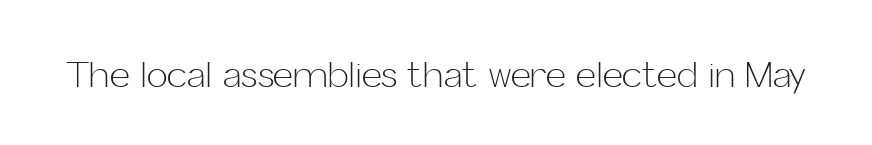
{"serif": "no", "italic": "no", "bold": "no", "weight": "light", "width": "normal", "stroke_contrast": "low", "x_height": "medium", "monospaced": "no", "underline": "no", "letter_spacing": "normal", "letter_spacing_em": 0.0, "glyph_px": 35}
